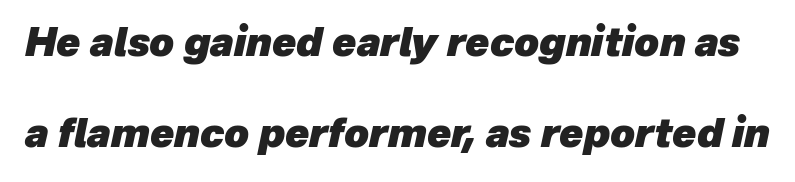
{"italic": "yes", "lean": "right", "slant_degrees": 12, "bold": "yes", "weight": "heavy", "width": "normal", "stroke_contrast": "low", "x_height": "medium", "monospaced": "no", "underline": "no", "line_spacing": "loose", "line_spacing_ratio": 2.34, "letter_spacing": "normal", "letter_spacing_em": 0.0, "glyph_px": 39}
